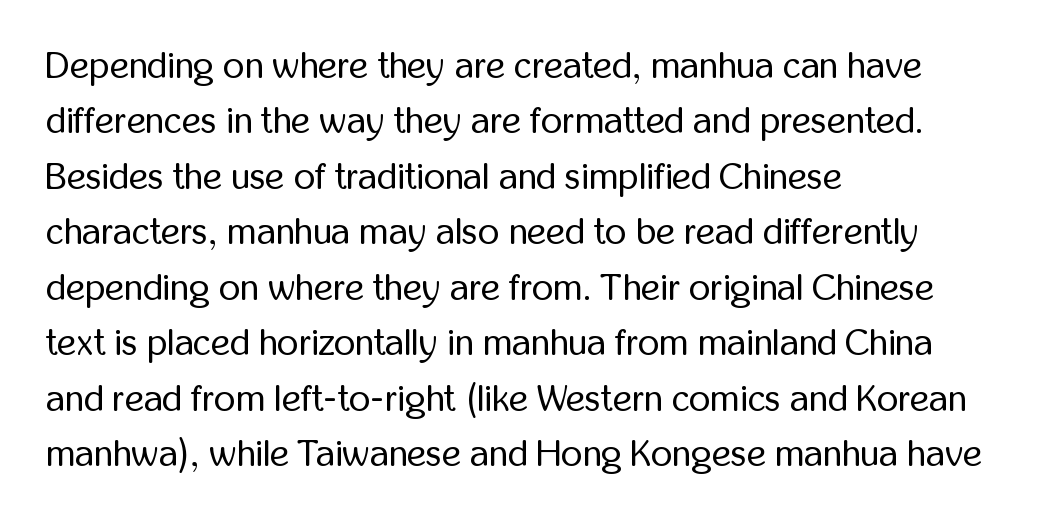
Note the varied advance widths — an 'i' is clearly narrower than an 'm'. Unlike a traditional serif, this face leaves its strokes unadorned. Caption: standard tracking, unaltered. Italic? Not at all — the glyphs are vertical. If you drew a ruler down the left edge, every line would touch it. A normal amount of white space separates one row of letters from the next.
